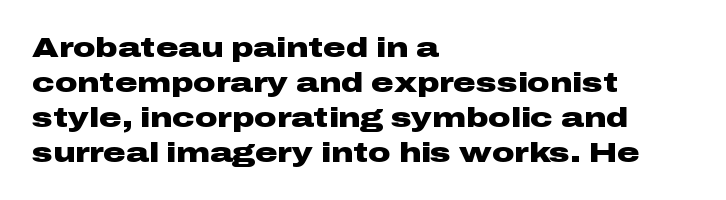
{"serif": "no", "italic": "no", "bold": "yes", "weight": "heavy", "width": "wide", "stroke_contrast": "low", "x_height": "medium", "monospaced": "no", "underline": "no", "align": "left", "line_spacing": "normal", "line_spacing_ratio": 1.25, "letter_spacing": "normal", "letter_spacing_em": 0.0, "glyph_px": 28}
